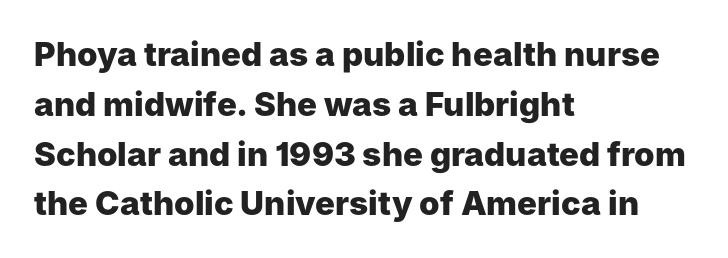
The image shows 33 px heavy sans-serif type, upright; set left-aligned, normal line spacing (1.51x), normal letter spacing, not underlined; low stroke contrast and a medium x-height.
